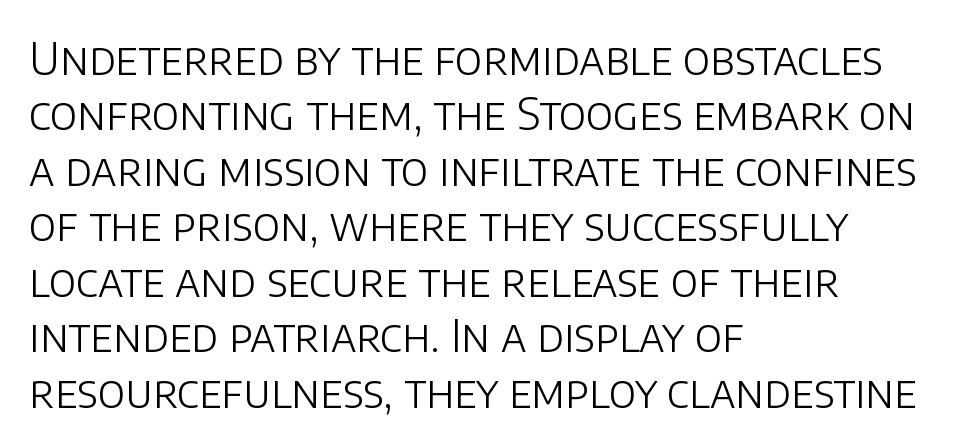
Each word holds together tightly as a unit, with standard inter-letter gaps. A clean baseline with only descenders dipping below it. Is there much room between lines? A standard amount, neither cramped nor airy. Think standard paragraph weight, or any step lighter than that. The type family on display is of the sans-serif kind. Is this a fixed-width face? No — the glyphs have proportional, varying widths.
